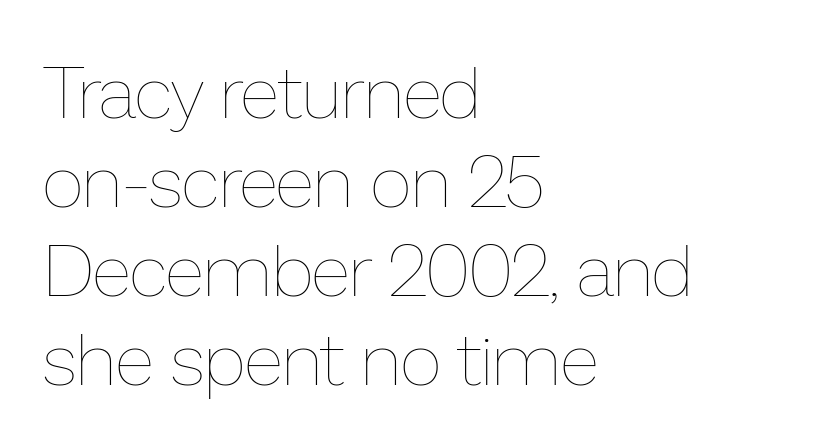
{"italic": "no", "bold": "no", "weight": "thin", "width": "normal", "stroke_contrast": "low", "x_height": "medium", "monospaced": "no", "underline": "no", "align": "left", "line_spacing_ratio": 1.22, "letter_spacing": "normal", "letter_spacing_em": 0.0, "glyph_px": 73}
